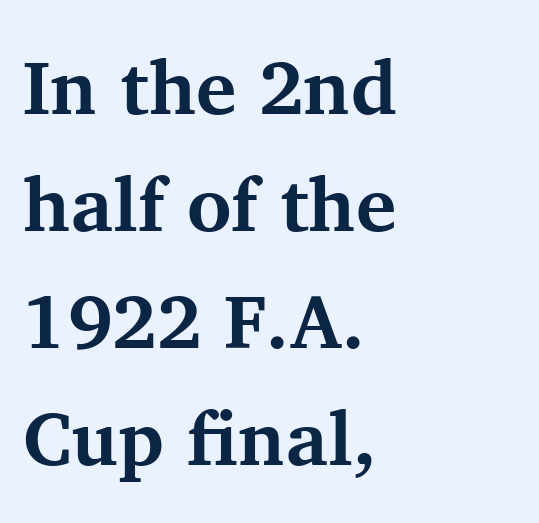
Typographically, this falls in the serif category. Layout note: lines flush left. Honestly, there is no underline to notice here at all. Character widths vary here, with narrow letters taking less room than wide ones. Observe the ordinary spacing: letters are neighbours, not strangers. This sample keeps an unexceptional amount of space between lines.
